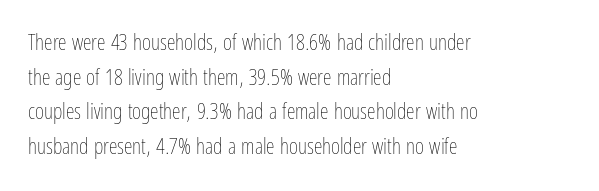
The image shows 22 px text type, upright; set left-aligned, normal line spacing (1.57x), normal letter spacing, not underlined.
